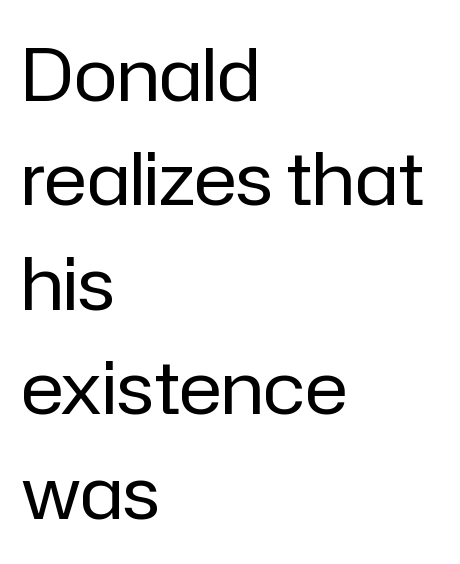
The image shows 73 px regular-weight sans-serif type, upright; set left-aligned, normal line spacing (1.43x), normal letter spacing, not underlined; low stroke contrast and a medium x-height.
